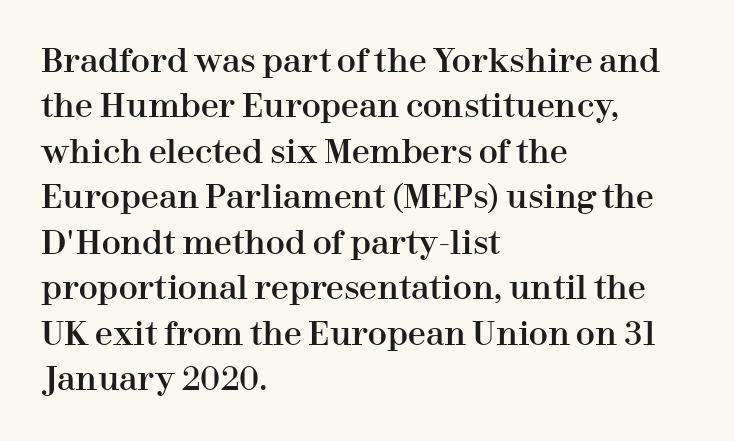
The image shows 32 px serif type, upright; set left-aligned, normal line spacing (1.42x), normal letter spacing, not underlined; high stroke contrast and a medium x-height.
